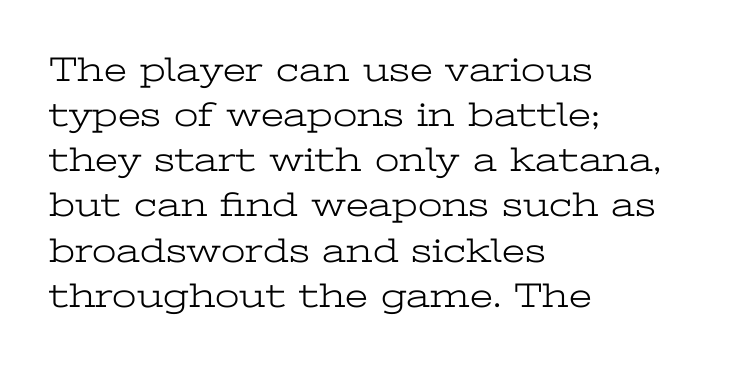
The image shows 35 px light, wide serif type, upright; set left-aligned, normal line spacing (1.29x), normal letter spacing, not underlined; low stroke contrast and a medium x-height.
